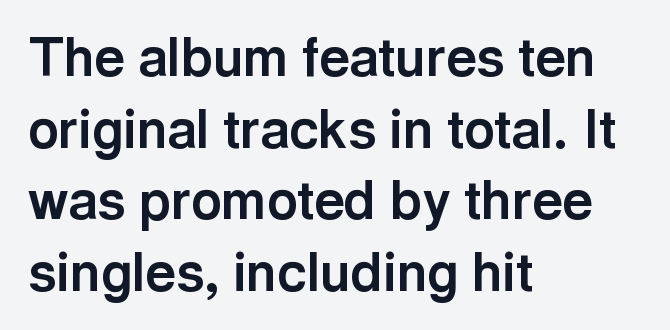
Examine the stroke ends and you'll find no serifs. The rag falls on the right side of this text block. Evenly set lines give the paragraph a standard silhouette. Students, this is bold: see how much ink each stroke carries.
